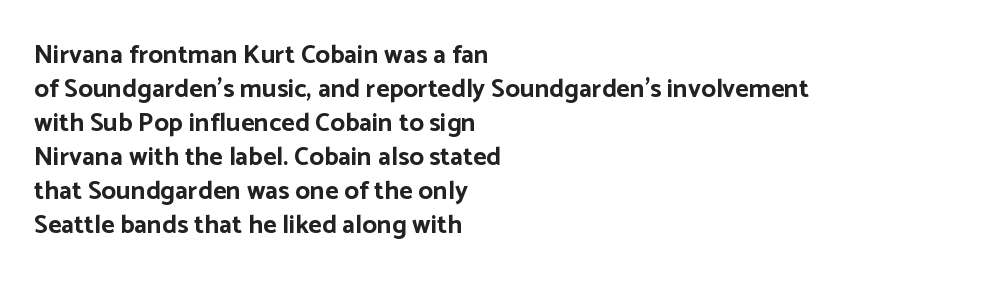
Typeset ragged right — the left edge is the straight one. Words float on clear page, feet unadorned. Vertically, the passage feels balanced, rows spaced as you'd expect. This sample uses plain, unmodified letter spacing. Summary of weight: heavy, a full bold. Characters remain perfectly vertical along every line.
